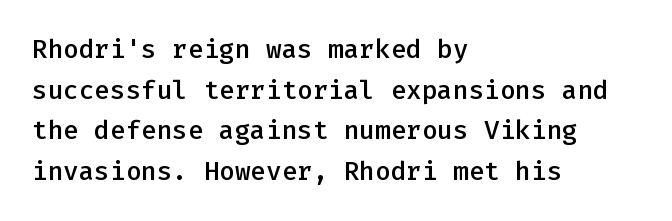
{"italic": "no", "bold": "semi", "underline": "no", "align": "left", "line_spacing": "normal", "line_spacing_ratio": 1.56, "letter_spacing": "normal", "letter_spacing_em": 0.0, "glyph_px": 26}
